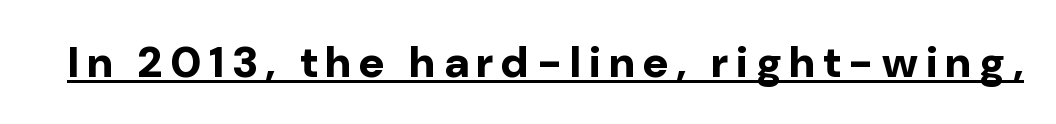
Q: Is the text bold? A: Yes.
Q: Is the text italic (slanted)? A: No, it is upright.
Q: Is the typeface a serif or a sans-serif typeface? A: Sans-serif.
Q: Is the text underlined? A: Yes.
Q: Width (condensed, normal, or wide)? A: Normal.
Q: Stroke contrast? A: Low.
Q: x-height? A: Medium.
Q: Monospaced? A: No.
